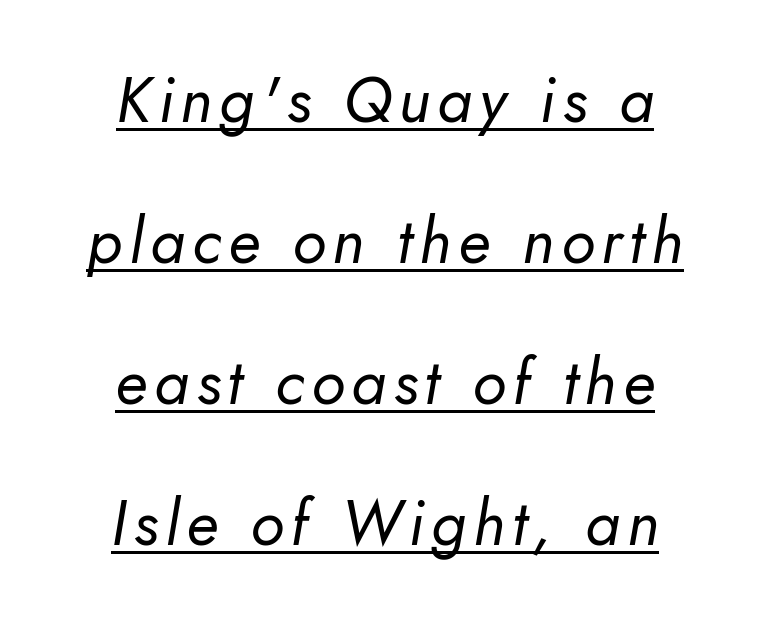
Q: Is the text bold? A: No.
Q: Is the text italic (slanted)? A: Yes, it leans right by about 10 degrees.
Q: Is the text underlined? A: Yes.
Q: How is the paragraph aligned? A: Centered.
Q: Is the spacing between lines tight, normal or loose? A: Loose.
Q: Width (condensed, normal, or wide)? A: Normal.
Q: Stroke contrast? A: Low.
Q: x-height? A: Small.
Q: Monospaced? A: No.
